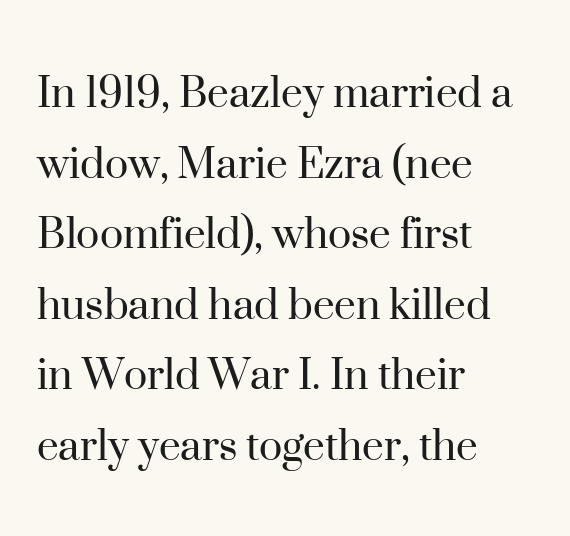
The image shows 49 px regular-weight serif type, upright; set left-aligned, normal line spacing (1.44x), normal letter spacing, not underlined; high stroke contrast and a small x-height.
